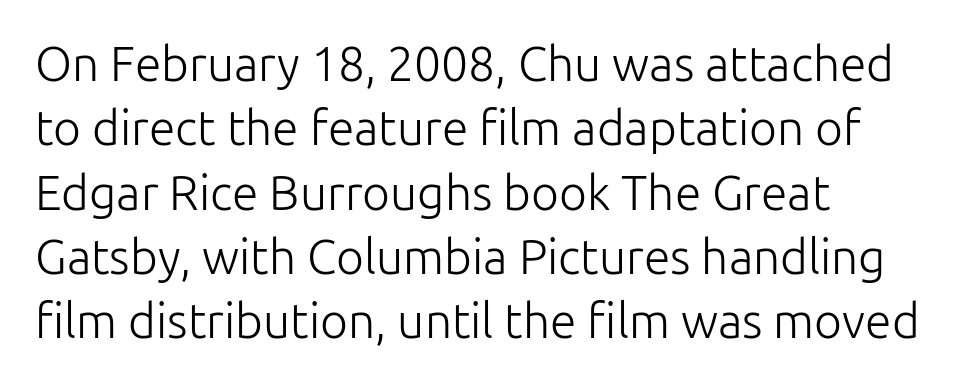
Bare-footed words on every line. Every character sits straight up, as roman type does. These lines are set flush left with a ragged right edge. Note the varied advance widths — an 'i' is clearly narrower than an 'm'. Leading matches the norm, producing a regular column. Nothing unusual about the tracking: characters are spaced as the font intends.
